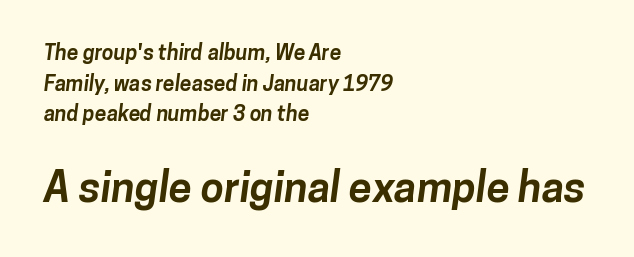
Underlining? Definitely not there. No extra tracking has been applied to these lines. The rendering uses natural spacing where letterforms have individual widths. A sans-serif font was chosen for this passage. Is the lower block the larger one? Yes — the lower block carries the bigger type.
